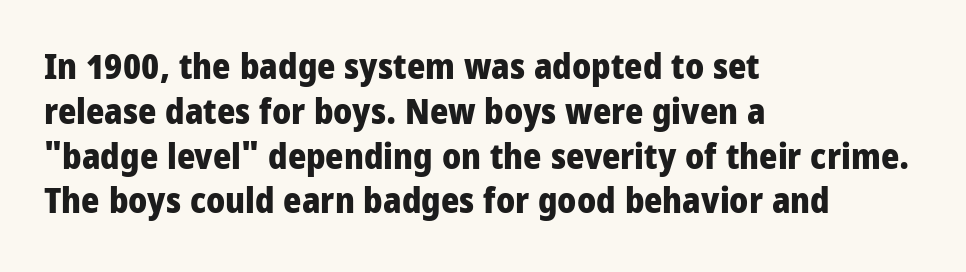
Q: Is the text bold? A: Yes.
Q: Is the text italic (slanted)? A: No, it is upright.
Q: Is the typeface a serif or a sans-serif typeface? A: Sans-serif.
Q: Is the text underlined? A: No.
Q: How is the paragraph aligned? A: Left-aligned.
Q: Is the spacing between letters normal or unusually wide? A: Normal.
Q: Is the spacing between lines tight, normal or loose? A: Normal.
Q: Width (condensed, normal, or wide)? A: Condensed.
Q: Stroke contrast? A: Low.
Q: x-height? A: Large.
Q: Monospaced? A: No.
